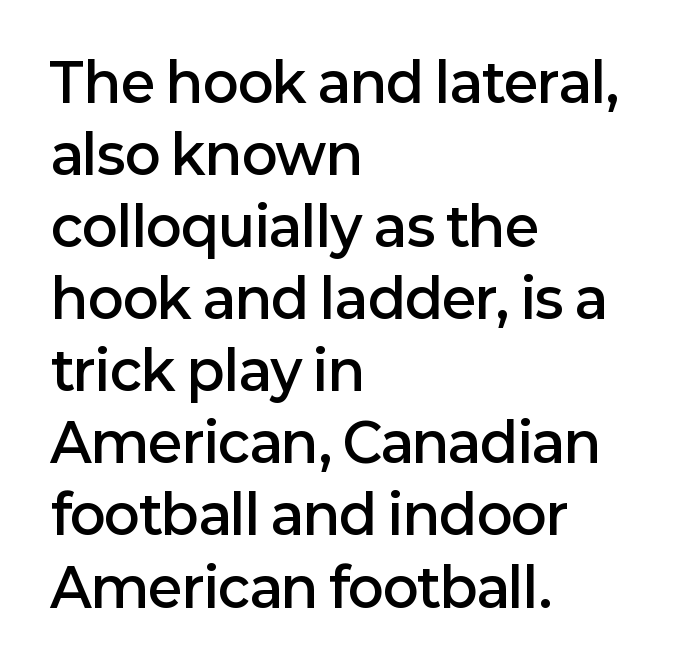
The image shows 53 px semibold sans-serif type, upright; set left-aligned, normal line spacing (1.36x), normal letter spacing, not underlined; low stroke contrast and a medium x-height.
